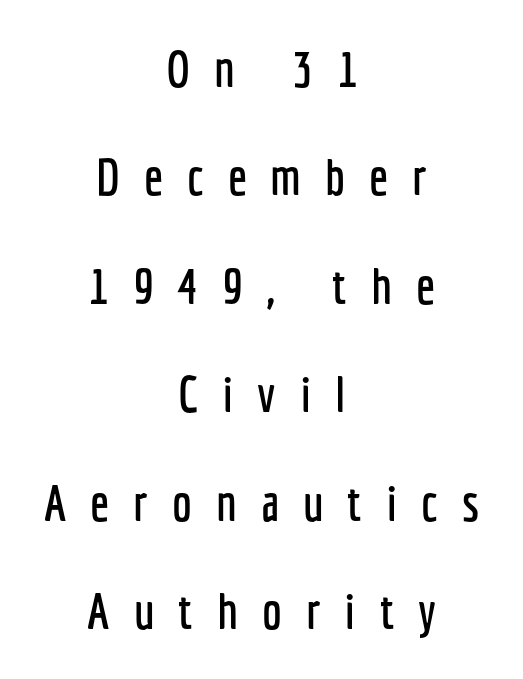
The image shows 50 px condensed sans-serif type, upright; set centered, loose line spacing (2.17x), unusually wide letter spacing (+0.48 em), not underlined; low stroke contrast and a medium x-height.
